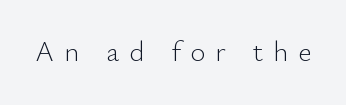
Q: Is the text bold? A: No.
Q: Is the text italic (slanted)? A: No, it is upright.
Q: Is the typeface a serif or a sans-serif typeface? A: Sans-serif.
Q: Is the text underlined? A: No.
Q: Is the spacing between letters normal or unusually wide? A: Unusually wide.
Q: Width (condensed, normal, or wide)? A: Normal.
Q: Stroke contrast? A: Low.
Q: x-height? A: Small.
Q: Monospaced? A: No.
